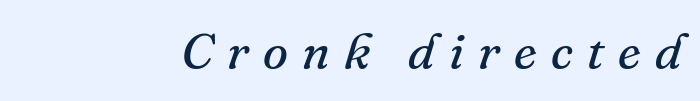
{"serif": "yes", "italic": "yes", "lean": "right", "slant_degrees": 16, "bold": "no", "weight": "regular", "width": "normal", "stroke_contrast": "medium", "x_height": "small", "monospaced": "no", "underline": "no", "letter_spacing": "wide", "letter_spacing_em": 0.28, "glyph_px": 51}
